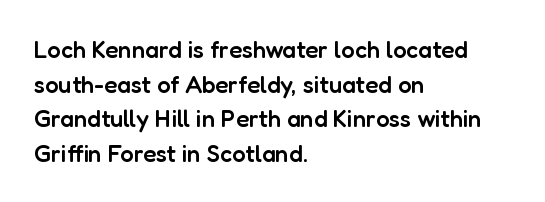
The image shows 24 px text type, upright; set left-aligned, normal line spacing (1.44x), normal letter spacing, not underlined.
